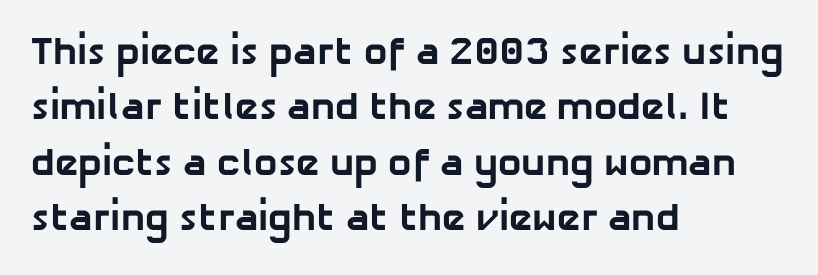
{"serif": "no", "bold": "yes", "weight": "bold", "width": "normal", "stroke_contrast": "low", "x_height": "medium", "monospaced": "no", "underline": "no", "align": "left", "line_spacing": "normal", "line_spacing_ratio": 1.42, "letter_spacing": "normal", "letter_spacing_em": 0.0, "glyph_px": 39}
